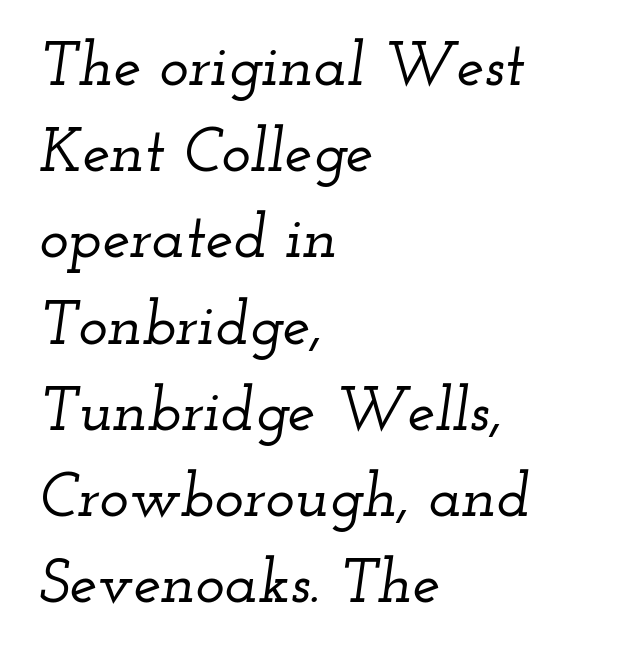
Q: Is the text italic (slanted)? A: Yes, it leans right by about 12 degrees.
Q: Is the typeface a serif or a sans-serif typeface? A: Serif.
Q: Is the text underlined? A: No.
Q: How is the paragraph aligned? A: Left-aligned.
Q: Is the spacing between letters normal or unusually wide? A: Normal.
Q: Is the spacing between lines tight, normal or loose? A: Normal.
Q: Width (condensed, normal, or wide)? A: Wide.
Q: Stroke contrast? A: Low.
Q: x-height? A: Small.
Q: Monospaced? A: No.
